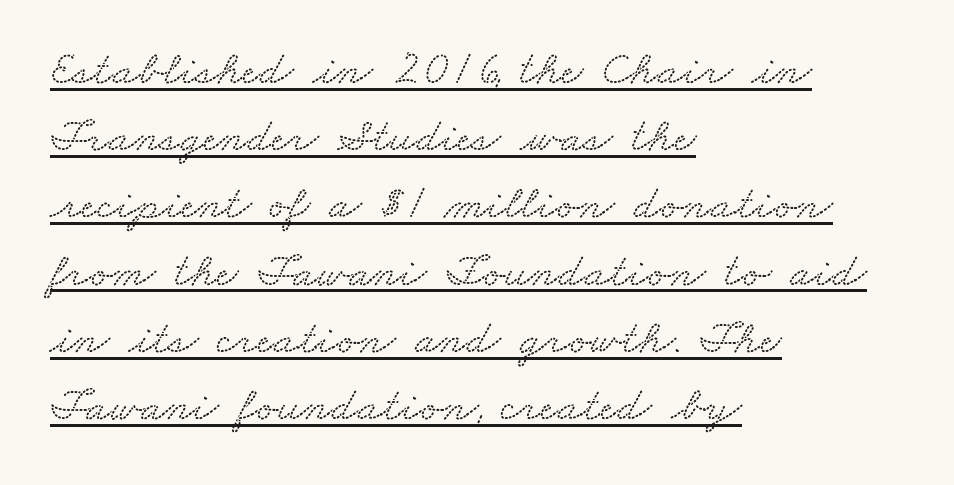
The image shows 48 px wide serif type; set left-aligned, normal line spacing (1.4x), normal letter spacing, underlined; medium stroke contrast and a small x-height.
